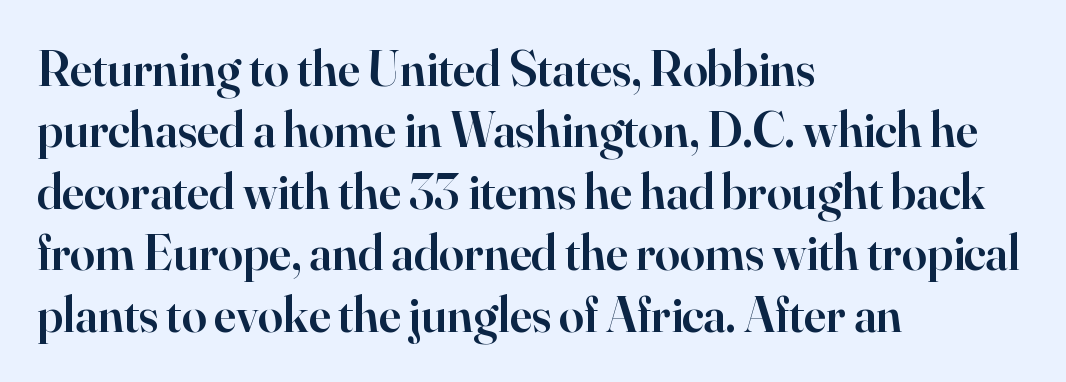
Spacing between characters is what you'd get straight out of the box. The string is rendered with underlining switched off. The ragged edge is on the right, which tells us the setting is flush left. Each letter keeps its own natural width here, so spacing adapts to shape. Observe the serifs anchoring each vertical stroke in this sample. This is roman type, the default non-slanted kind.
